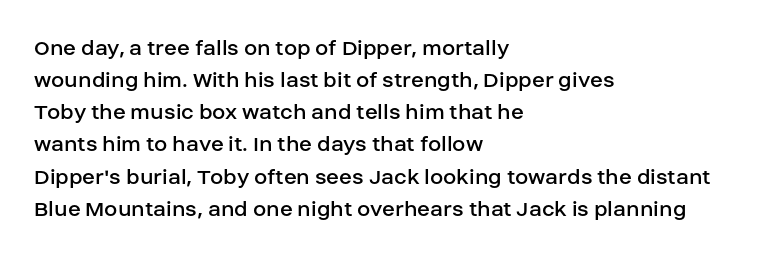
The strip under each line holds only bare page. You could call the tracking neutral — neither tight nor loose. Where is the straight margin? On the left. Upright lettering throughout. The weight tops out at a normal text grade.
